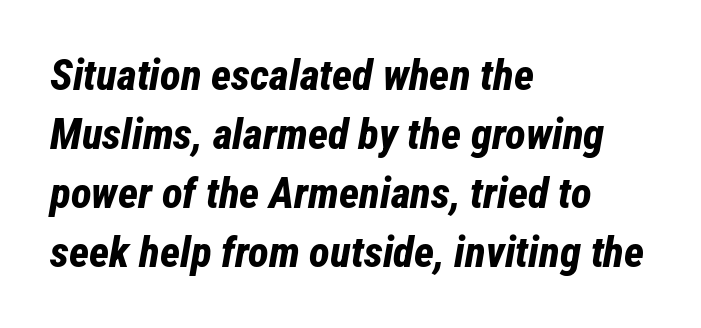
{"italic": "yes", "lean": "right", "slant_degrees": 12, "bold": "yes", "weight": "bold", "width": "condensed", "stroke_contrast": "low", "x_height": "medium", "monospaced": "no", "underline": "no", "align": "left", "line_spacing": "normal", "line_spacing_ratio": 1.37, "letter_spacing": "normal", "letter_spacing_em": 0.0, "glyph_px": 43}
